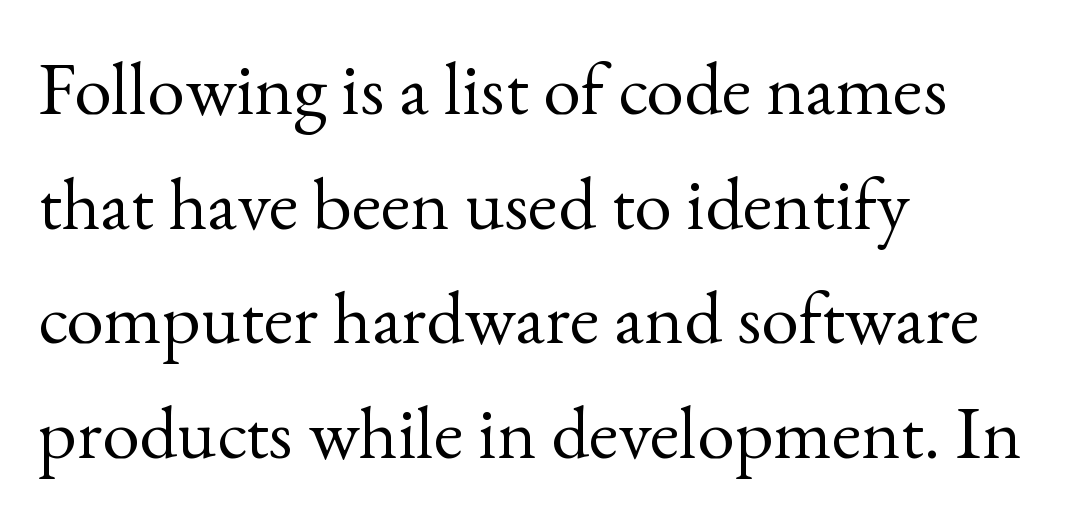
{"serif": "yes", "italic": "no", "bold": "no", "weight": "regular", "width": "normal", "x_height": "small", "monospaced": "no", "underline": "no", "align": "left", "line_spacing": "normal", "line_spacing_ratio": 1.53, "letter_spacing": "normal", "letter_spacing_em": 0.0, "glyph_px": 75}
